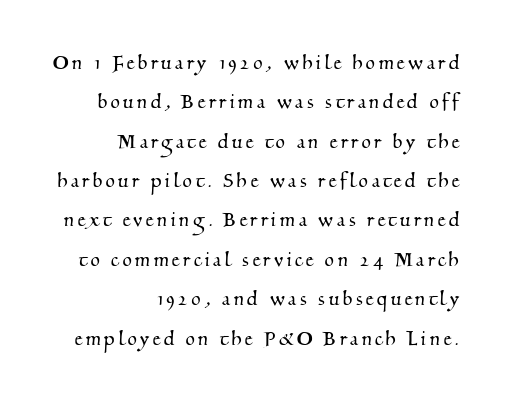
{"underline": "no", "align": "right", "line_spacing": "normal", "line_spacing_ratio": 1.64, "glyph_px": 24}
